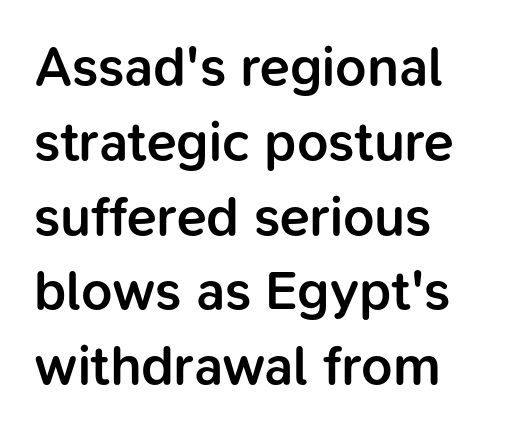
{"serif": "no", "italic": "no", "bold": "semi", "weight": "semibold", "width": "normal", "stroke_contrast": "low", "x_height": "medium", "monospaced": "no", "underline": "no", "align": "left", "line_spacing": "normal", "line_spacing_ratio": 1.36, "letter_spacing": "normal", "letter_spacing_em": 0.0, "glyph_px": 55}
